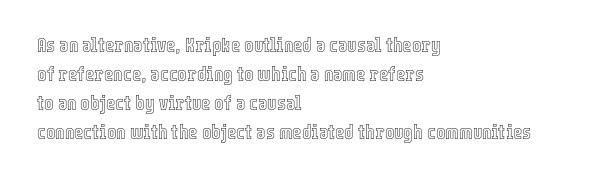
Rows of type keep a routine distance in the vertical direction. Is the block centered? No — it sits flush against the left margin. No italicization has been applied; the sample stays upright. Letters rest on an invisible, unmarked baseline.
